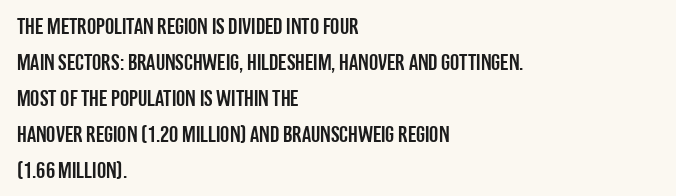
The image shows 23 px text type, upright; set left-aligned, normal line spacing (1.56x), normal letter spacing, not underlined.
